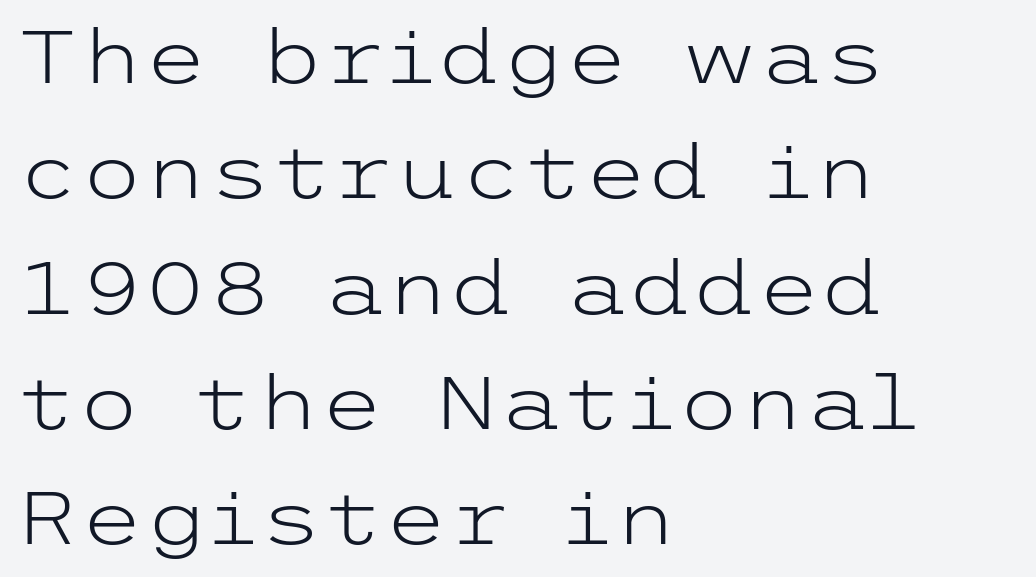
Plain, unruled lines of type. This sample uses plain, unmodified letter spacing. Evenly set lines give the paragraph a standard silhouette. Every row of glyphs begins at an identical x-position on the left. Classification — sans serif.
